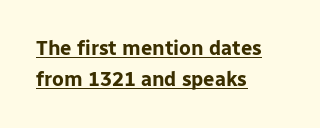
The line texture is even and compact thanks to regular tracking. The leading is moderate, giving the passage an even texture. Do the letters lean? They stand straight. Horizontally, the lines are justified to the leading edge only. Caption: lettering with a line underneath.
